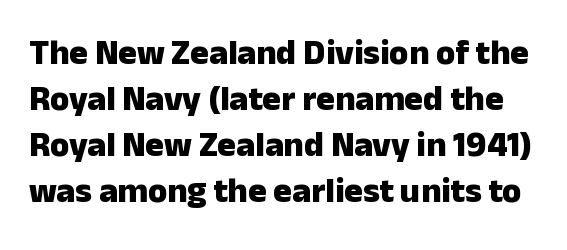
The image shows 35 px heavy sans-serif type, upright; set normal line spacing (1.31x), normal letter spacing, not underlined; low stroke contrast and a medium x-height.
